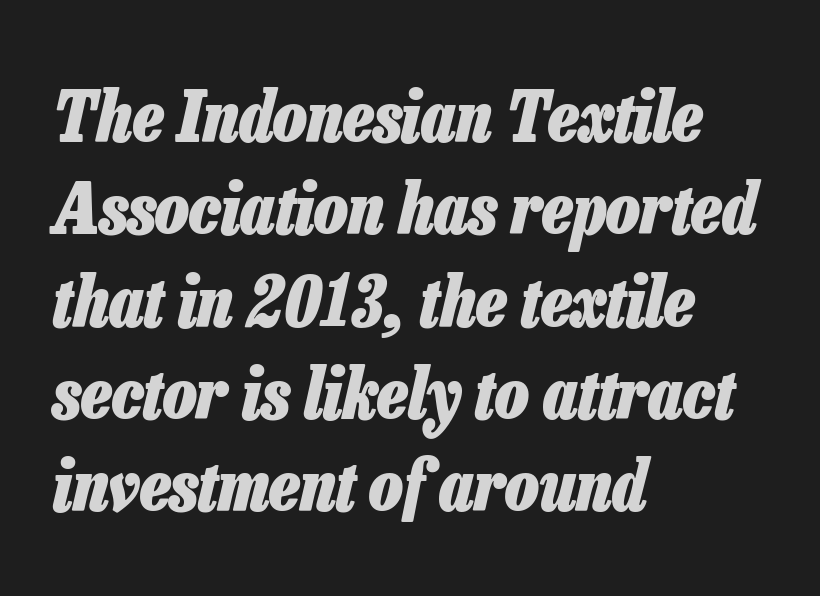
This rendering features lettering with no underline. Summary of weight: heavy, a full bold. Where is the straight margin? On the left. These lines keep a tight, regular rhythm from letter to letter. Interline gaps are of average width in this sample. The letters are slanted; this is an italic face.
